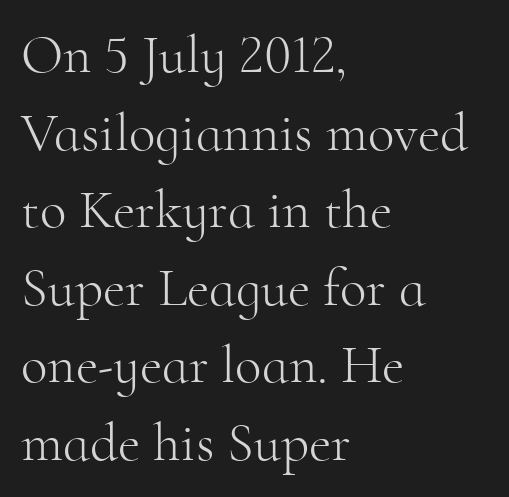
The image shows 55 px light serif type, upright; set left-aligned, normal line spacing (1.41x), normal letter spacing, not underlined; high stroke contrast and a small x-height.
